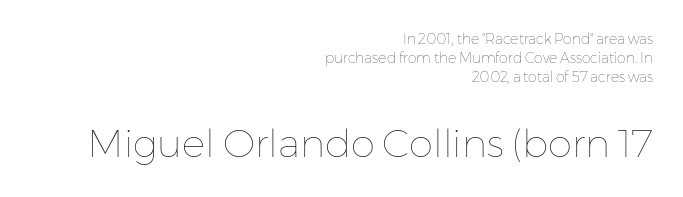
The image shows 39 px thin type, upright; set right-aligned, normal line spacing (1.37x), normal letter spacing, not underlined; the second (bottom) block is 2.79x larger; low stroke contrast and a medium x-height.
